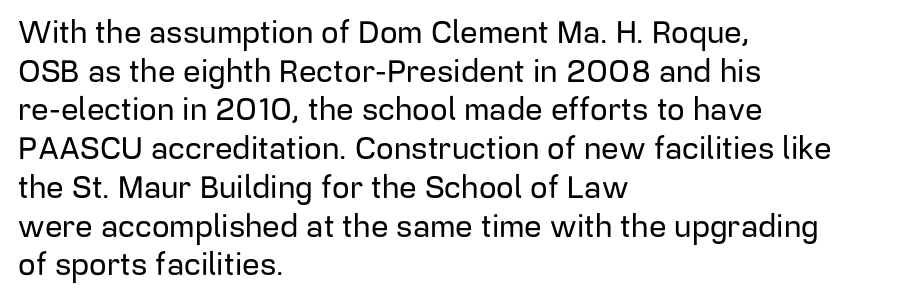
The image shows 31 px sans-serif type, upright; set left-aligned, normal line spacing (1.25x), normal letter spacing, not underlined; low stroke contrast and a medium x-height.
